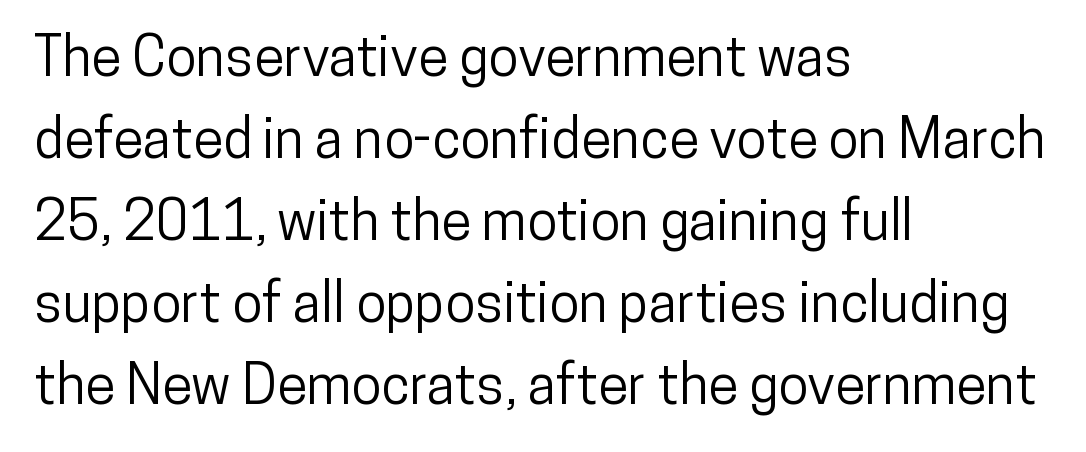
The image shows 55 px condensed sans-serif type, upright; set left-aligned, normal line spacing (1.49x), normal letter spacing, not underlined; low stroke contrast and a medium x-height.
